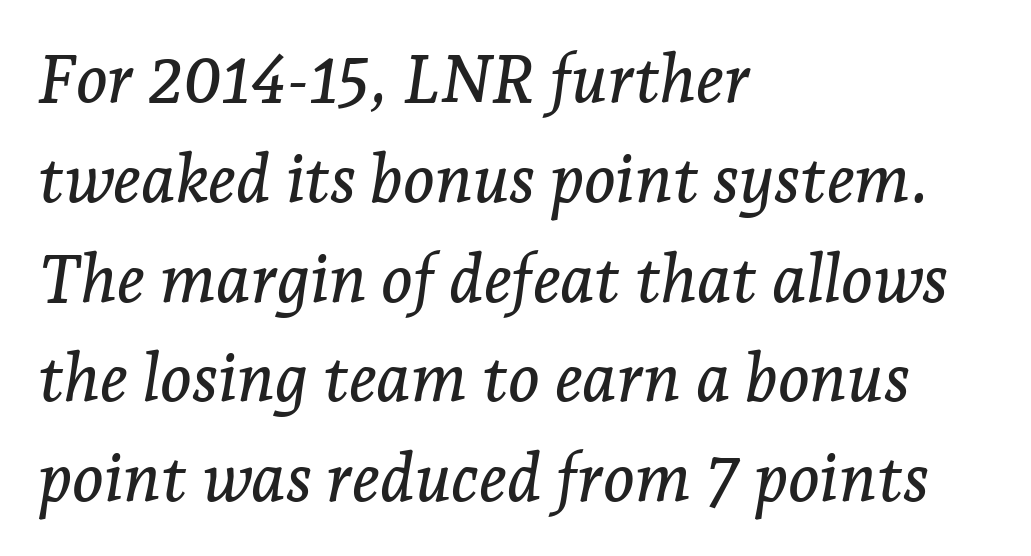
{"serif": "yes", "italic": "yes", "lean": "right", "slant_degrees": 7, "width": "normal", "stroke_contrast": "low", "x_height": "medium", "monospaced": "no", "underline": "no", "align": "left", "line_spacing": "normal", "line_spacing_ratio": 1.49, "letter_spacing": "normal", "letter_spacing_em": 0.0, "glyph_px": 67}
